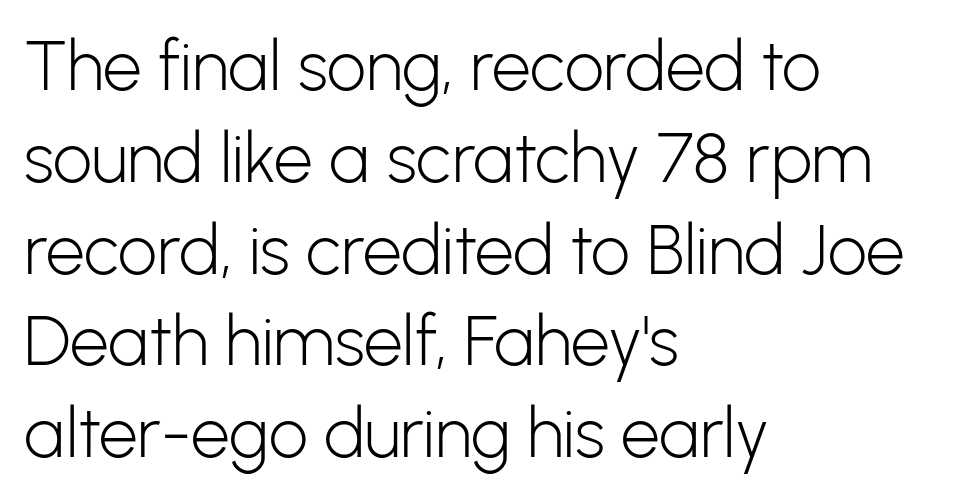
{"serif": "no", "italic": "no", "bold": "no", "weight": "light", "width": "normal", "stroke_contrast": "low", "x_height": "medium", "monospaced": "no", "underline": "no", "align": "left", "line_spacing": "normal", "line_spacing_ratio": 1.33, "letter_spacing": "normal", "letter_spacing_em": 0.0, "glyph_px": 69}
